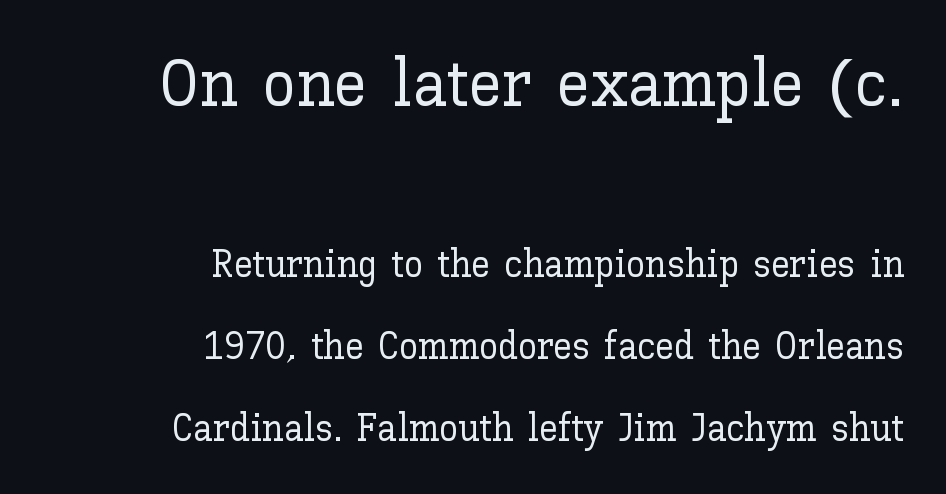
The letters stand upright; this is a roman face. Whoever set this made the first block the dominant, larger element. Check under the words: just untouched page. Loosely led — the rows are spread out. Which margin do the lines hug? The right one — the left edge is uneven. These lines are rendered in a variable-pitch font.
